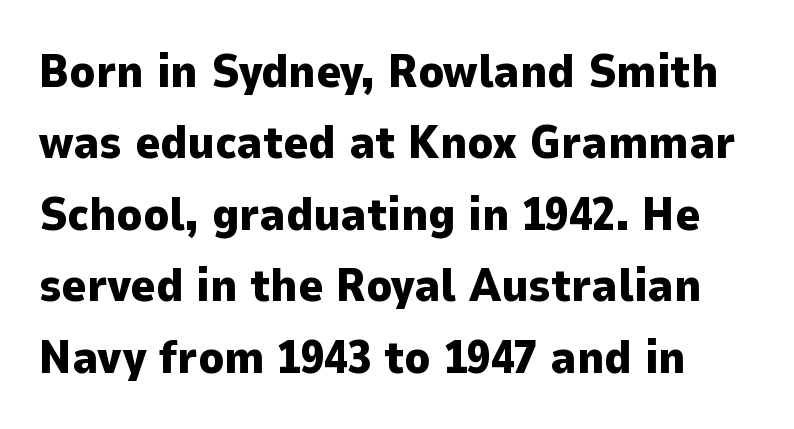
Q: Is the text bold? A: Yes.
Q: Is the text italic (slanted)? A: No, it is upright.
Q: Is the typeface a serif or a sans-serif typeface? A: Sans-serif.
Q: Is the text underlined? A: No.
Q: Is the spacing between letters normal or unusually wide? A: Normal.
Q: Is the spacing between lines tight, normal or loose? A: Normal.
Q: Width (condensed, normal, or wide)? A: Normal.
Q: Stroke contrast? A: Low.
Q: x-height? A: Medium.
Q: Monospaced? A: No.
